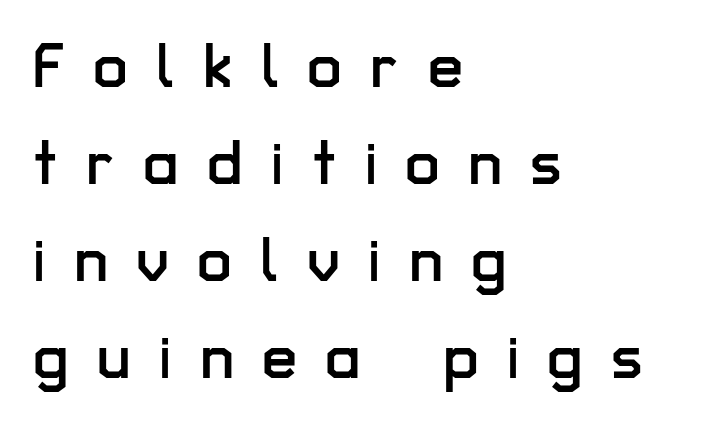
The image shows 63 px sans-serif type, upright; set left-aligned, normal line spacing (1.54x), unusually wide letter spacing (+0.45 em), not underlined; low stroke contrast and a medium x-height.
